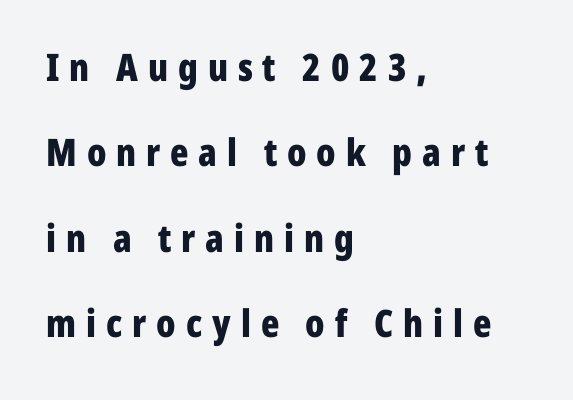
Underline: absent. Line spacing here is loose. Unlike a traditional serif, this face leaves its strokes unadorned. You could not count columns in this text — the font is proportionally spaced. What weight is shown? A full bold with thick strokes.
